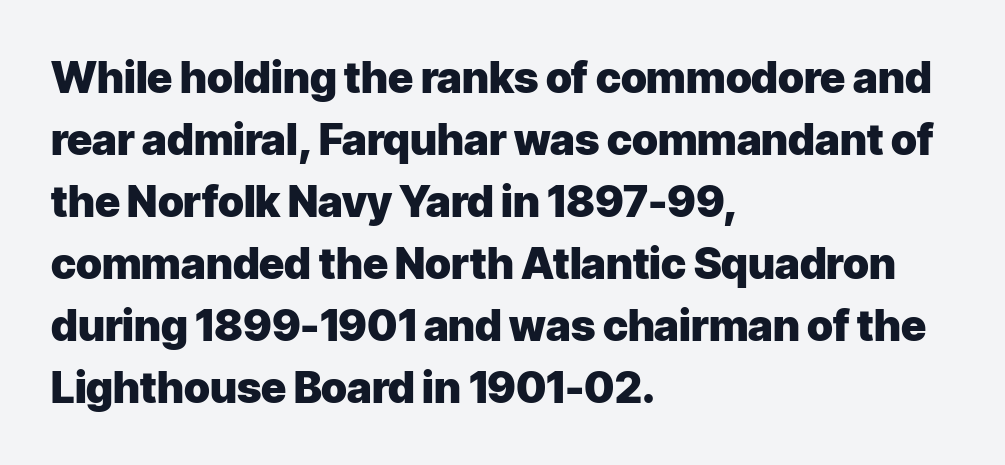
{"serif": "no", "italic": "no", "bold": "yes", "weight": "heavy", "width": "normal", "stroke_contrast": "low", "x_height": "medium", "monospaced": "no", "underline": "no", "align": "left", "line_spacing": "normal", "line_spacing_ratio": 1.44, "letter_spacing": "normal", "letter_spacing_em": 0.0, "glyph_px": 43}
